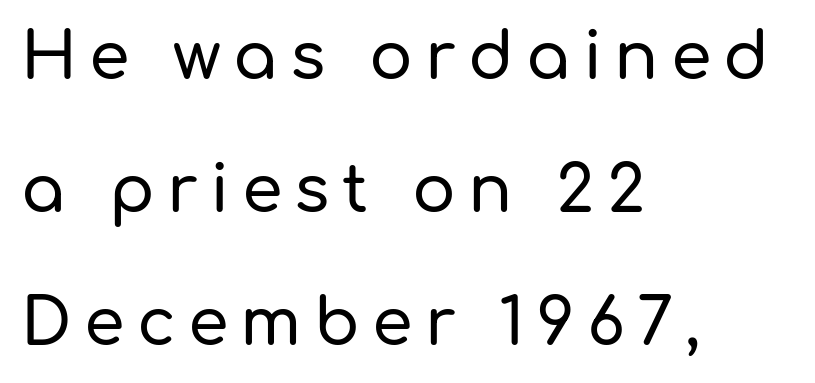
Q: Is the text italic (slanted)? A: No, it is upright.
Q: Is the typeface a serif or a sans-serif typeface? A: Sans-serif.
Q: Is the text underlined? A: No.
Q: How is the paragraph aligned? A: Left-aligned.
Q: Is the spacing between lines tight, normal or loose? A: Loose.
Q: Width (condensed, normal, or wide)? A: Normal.
Q: Stroke contrast? A: Low.
Q: x-height? A: Medium.
Q: Monospaced? A: No.
